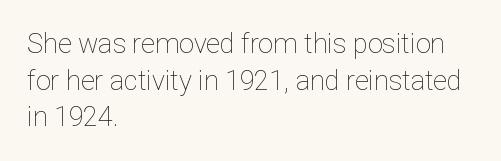
Q: Is the text bold? A: No.
Q: Is the text italic (slanted)? A: No, it is upright.
Q: Is the text underlined? A: No.
Q: How is the paragraph aligned? A: Left-aligned.
Q: Is the spacing between letters normal or unusually wide? A: Normal.
Q: Is the spacing between lines tight, normal or loose? A: Normal.
